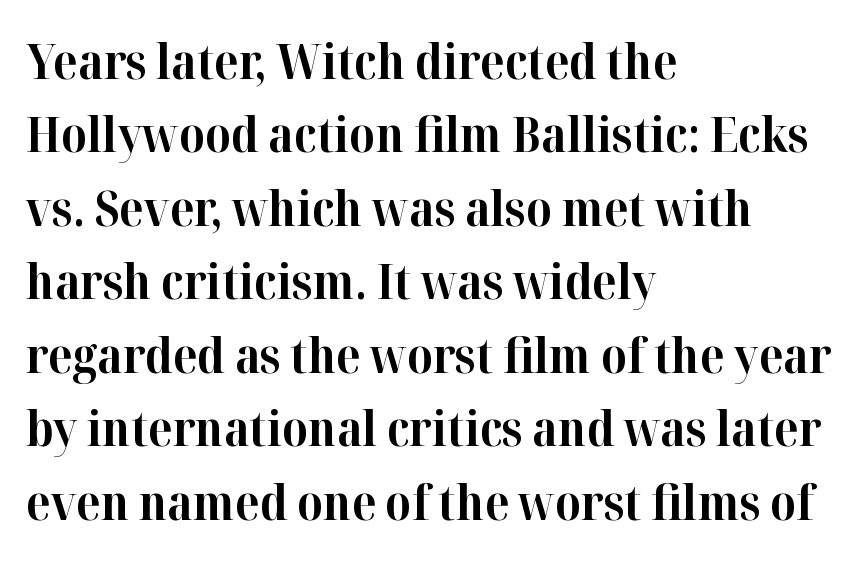
Little horizontal feet cap the strokes, marking this as serif type. Ascenders rise straight up at ninety degrees. The passage shown is emphatically bold. Decoration check: the copy has no underline.
